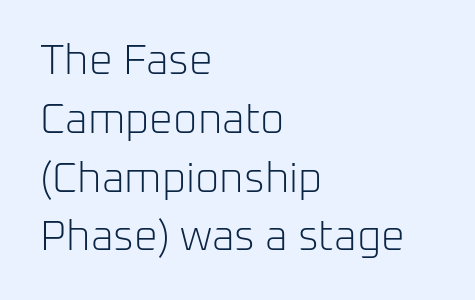
The image shows 42 px light sans-serif type, upright; set left-aligned, normal line spacing (1.4x), normal letter spacing, not underlined; low stroke contrast and a medium x-height.
